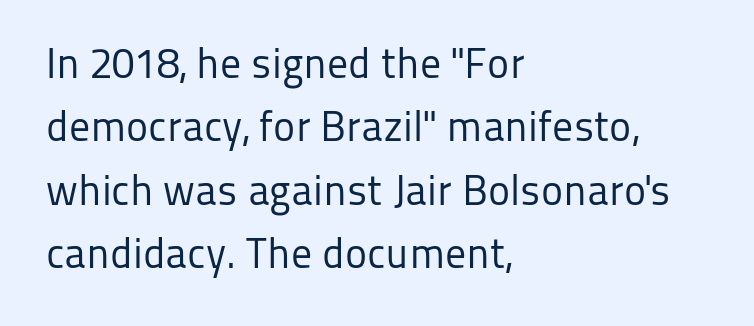
Do the characters align in a grid? No, the font is proportional. This reads as an unemphasized weight, regular at the heaviest. Reading down the block, your eye returns to a fixed left position each line. Characters remain perfectly vertical along every line.
